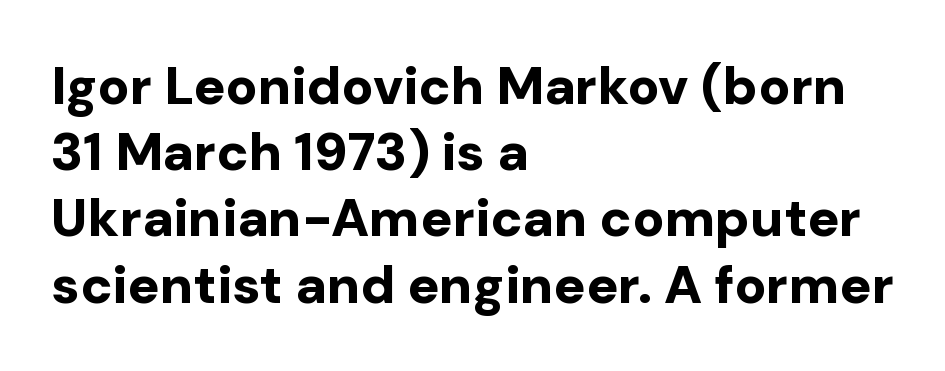
The rendering uses natural spacing where letterforms have individual widths. When letters stand straight like this, we call the style roman or upright. Regarding serifs, this sample does without them. As a designer I'd log this as weight 700, bold. Casual observation: everything's shoved over to the left.
